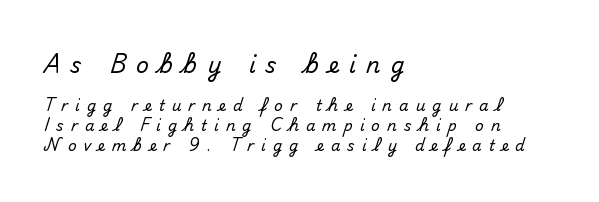
{"underline": "no", "align": "left", "line_spacing": "normal", "line_spacing_ratio": 1.34, "letter_spacing": "wide", "letter_spacing_em": 0.47, "larger_block": "first", "size_ratio": 1.47, "glyph_px": 22}
